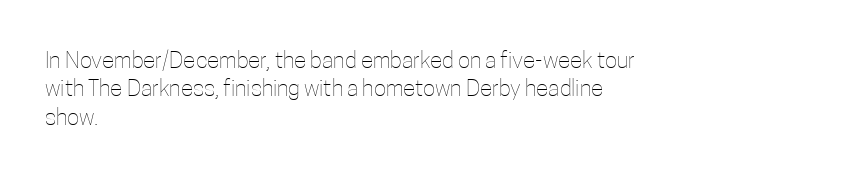
Nobody touched the tracking dial on this one. Visually the block forms a straight wall on the left and a jagged coastline on the right. Posture: upright roman. Beneath every word, the page is bare.
